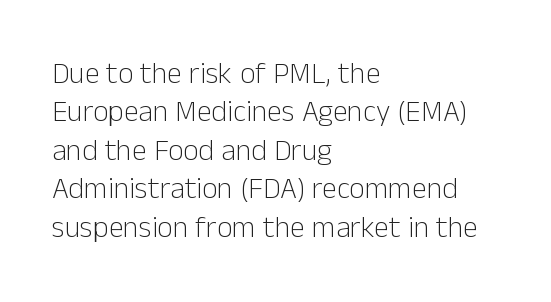
The image shows 30 px light sans-serif type, upright; set left-aligned, normal line spacing (1.28x), normal letter spacing, not underlined; low stroke contrast and a medium x-height.
